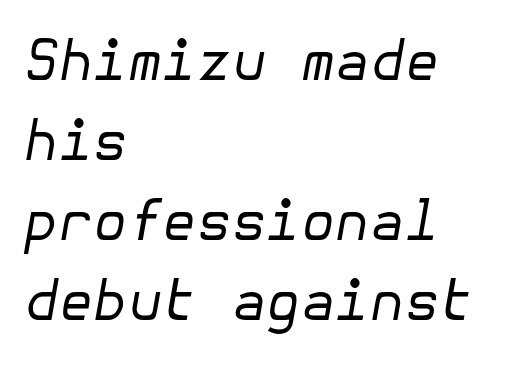
The image shows 56 px regular-weight type, italic (leaning right); set left-aligned, normal line spacing (1.43x), normal letter spacing, not underlined; low stroke contrast and a medium x-height.
